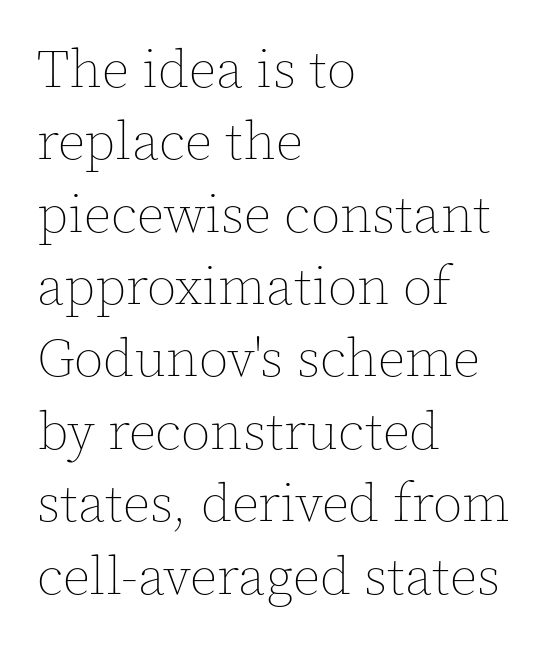
The image shows 54 px thin type, upright; set left-aligned, normal line spacing (1.34x), normal letter spacing, not underlined; a medium x-height.
